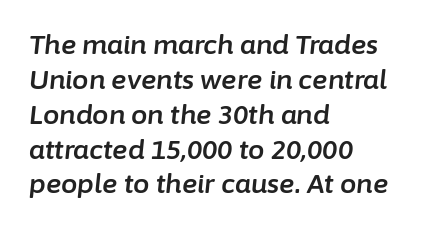
The lettering tilts uniformly, giving the passage an italic look. Caption: standard tracking, unaltered. Rule under the text: the space is simply empty. This sample is left-justified, so line endings fall wherever the words run out. In terms of leading, this rendering sits right in the middle.
